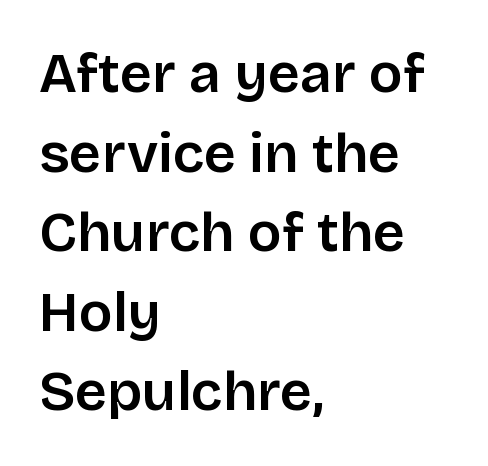
A clean baseline with only descenders dipping below it. These lines are rendered in a variable-pitch font. No italicization has been applied; the sample stays upright. To sum up the face: it is a sans, with no serifs.
